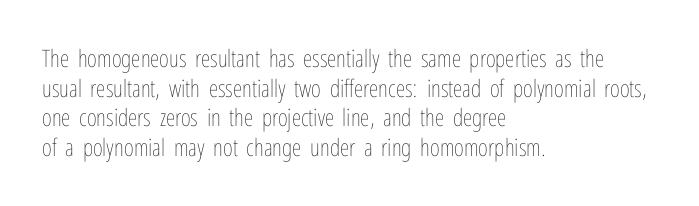
The image shows 24 px text type, upright; set left-aligned, line spacing 1.23x, normal letter spacing, not underlined.
